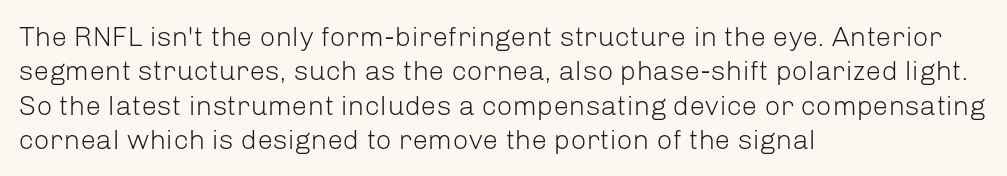
{"serif": "no", "italic": "no", "bold": "no", "weight": "light", "width": "normal", "stroke_contrast": "low", "x_height": "medium", "monospaced": "no", "underline": "no", "align": "left", "line_spacing_ratio": 1.23, "letter_spacing": "normal", "letter_spacing_em": 0.0, "glyph_px": 28}
